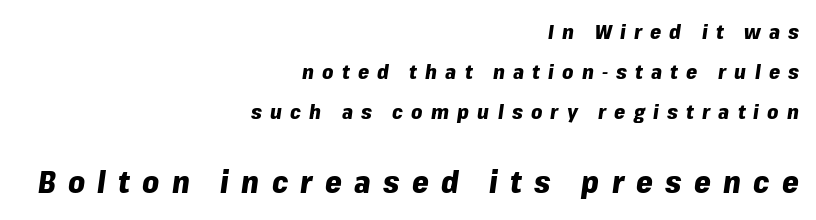
Q: Is the text bold? A: Yes.
Q: Is the text italic (slanted)? A: Yes, it leans right by about 8 degrees.
Q: Is the text underlined? A: No.
Q: How is the paragraph aligned? A: Right-aligned.
Q: Is the spacing between letters normal or unusually wide? A: Unusually wide.
Q: Is the spacing between lines tight, normal or loose? A: Loose.
Q: Which block of text is set in a larger size, the first (top) or the second (bottom)? A: The second (bottom) one.
Q: Width (condensed, normal, or wide)? A: Normal.
Q: Stroke contrast? A: Low.
Q: x-height? A: Medium.
Q: Monospaced? A: No.
